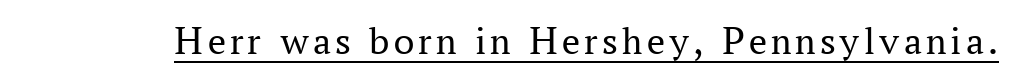
The image shows 40 px regular-weight serif type, upright; set underlined; medium stroke contrast and a medium x-height.
